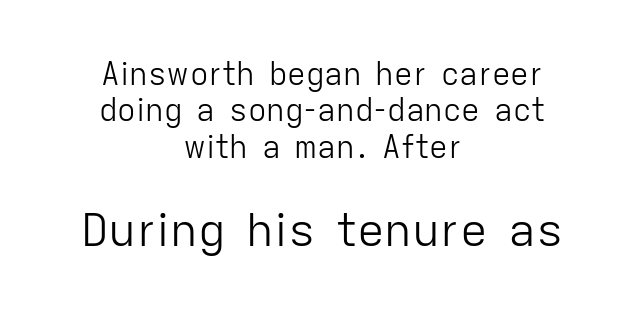
Q: Is the text bold? A: No.
Q: Is the text italic (slanted)? A: No, it is upright.
Q: Is the typeface a serif or a sans-serif typeface? A: Sans-serif.
Q: Is the text underlined? A: No.
Q: How is the paragraph aligned? A: Centered.
Q: Is the spacing between letters normal or unusually wide? A: Normal.
Q: Which block of text is set in a larger size, the first (top) or the second (bottom)? A: The second (bottom) one.
Q: Width (condensed, normal, or wide)? A: Normal.
Q: Stroke contrast? A: Low.
Q: x-height? A: Medium.
Q: Monospaced? A: No.
